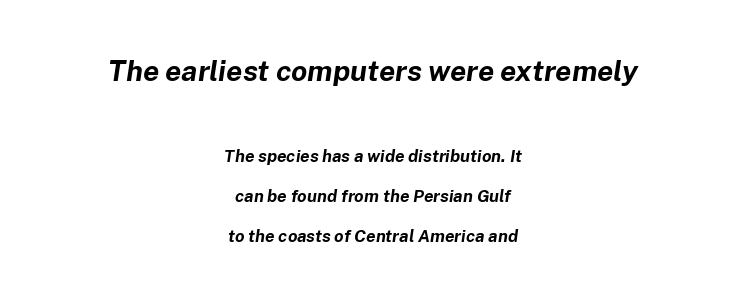
The image shows 29 px bold type, italic (leaning right); set centered, loose line spacing (2.36x), normal letter spacing, not underlined; the first (top) block is 1.71x larger; low stroke contrast and a medium x-height.
